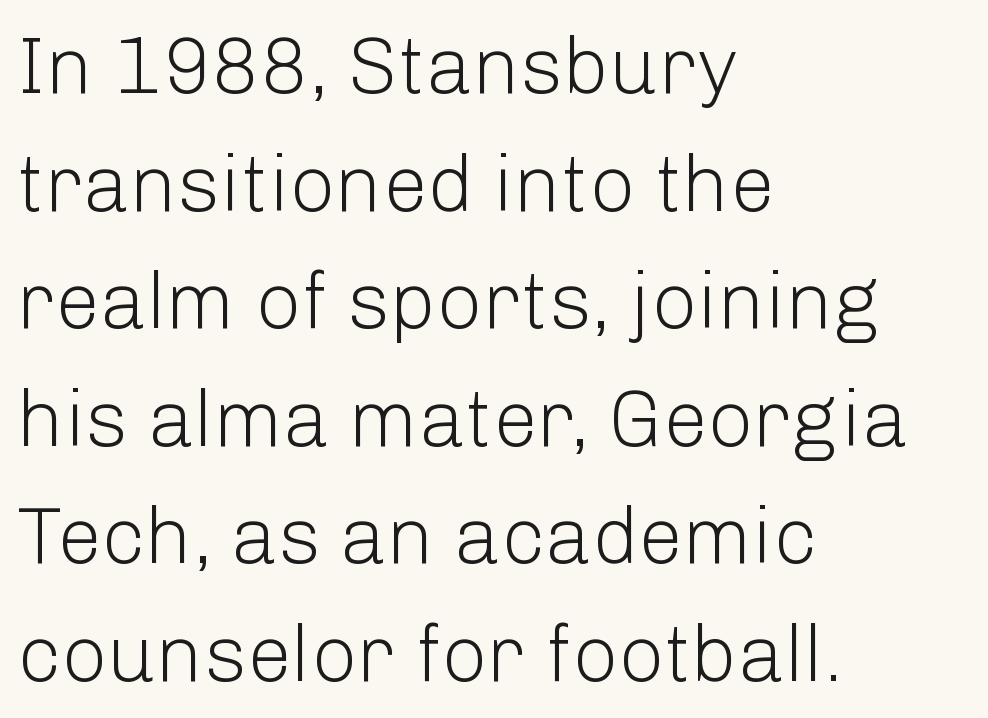
{"serif": "no", "italic": "no", "bold": "no", "weight": "light", "width": "normal", "stroke_contrast": "low", "x_height": "medium", "monospaced": "no", "underline": "no", "align": "left", "line_spacing": "normal", "line_spacing_ratio": 1.47, "letter_spacing": "normal", "letter_spacing_em": 0.0, "glyph_px": 80}
